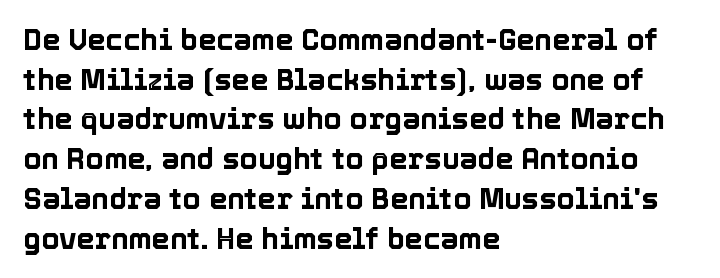
The image shows 29 px text type, upright; set left-aligned, normal line spacing (1.37x), normal letter spacing, not underlined; a medium x-height.
